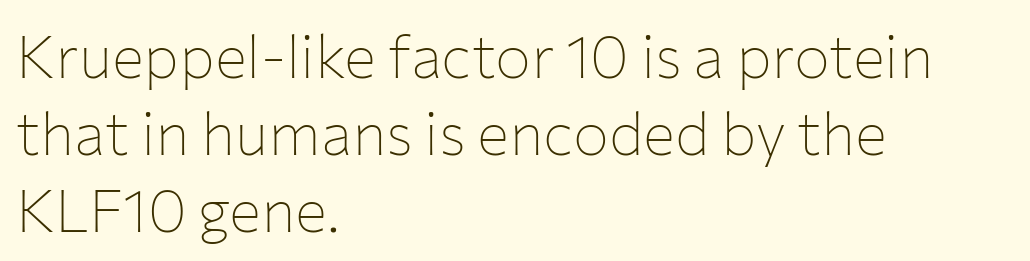
Q: Is the text bold? A: No.
Q: Is the text italic (slanted)? A: No, it is upright.
Q: Is the typeface a serif or a sans-serif typeface? A: Sans-serif.
Q: Is the text underlined? A: No.
Q: How is the paragraph aligned? A: Left-aligned.
Q: Is the spacing between letters normal or unusually wide? A: Normal.
Q: Is the spacing between lines tight, normal or loose? A: Normal.
Q: Width (condensed, normal, or wide)? A: Normal.
Q: Stroke contrast? A: Low.
Q: x-height? A: Medium.
Q: Monospaced? A: No.
